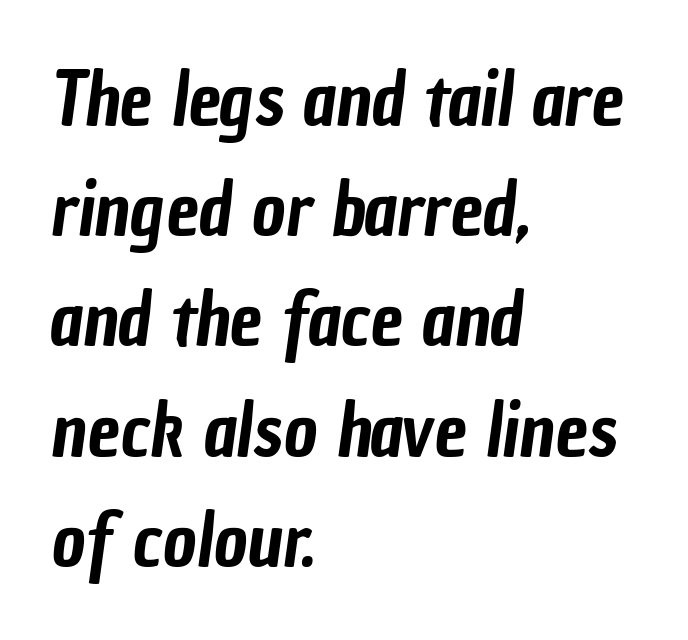
Q: Is the typeface a serif or a sans-serif typeface? A: Sans-serif.
Q: Is the text underlined? A: No.
Q: How is the paragraph aligned? A: Left-aligned.
Q: Is the spacing between letters normal or unusually wide? A: Normal.
Q: Is the spacing between lines tight, normal or loose? A: Normal.
Q: Width (condensed, normal, or wide)? A: Condensed.
Q: Stroke contrast? A: Low.
Q: x-height? A: Medium.
Q: Monospaced? A: No.
